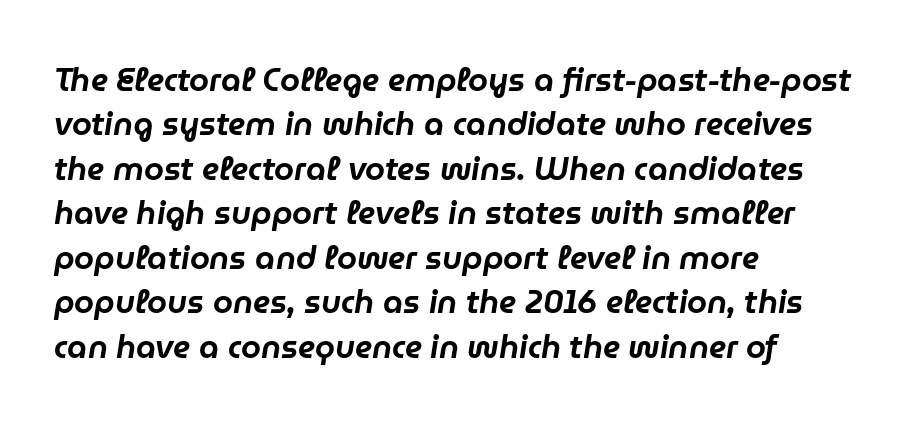
{"italic": "yes", "lean": "right", "slant_degrees": 9, "width": "normal", "stroke_contrast": "low", "x_height": "medium", "monospaced": "no", "underline": "no", "align": "left", "line_spacing": "normal", "line_spacing_ratio": 1.39, "letter_spacing": "normal", "letter_spacing_em": 0.0, "glyph_px": 32}
